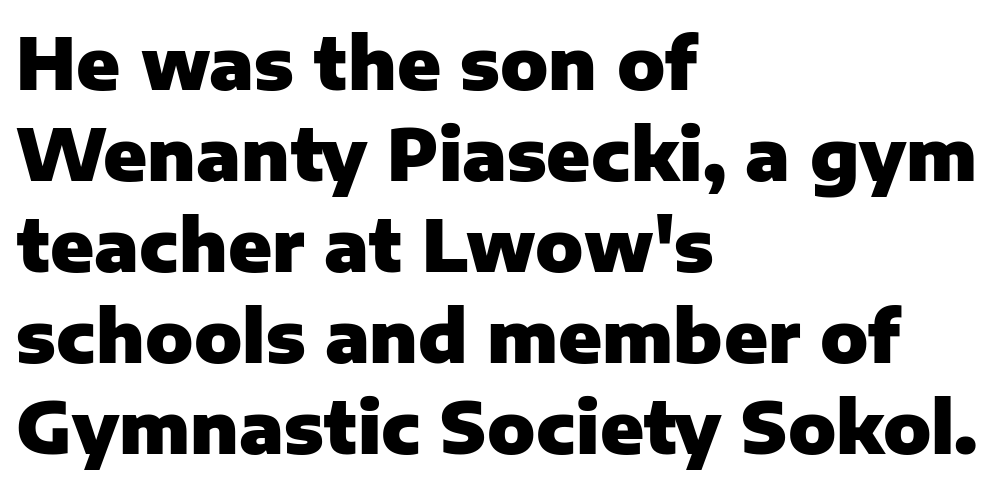
{"serif": "no", "italic": "no", "bold": "yes", "weight": "heavy", "width": "normal", "stroke_contrast": "low", "x_height": "medium", "monospaced": "no", "underline": "no", "align": "left", "line_spacing": "normal", "line_spacing_ratio": 1.28, "letter_spacing": "normal", "letter_spacing_em": 0.0, "glyph_px": 71}
